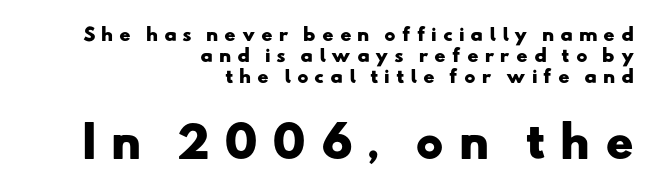
Weight check: bold — yes, fully. Underline: absent. Short and long lines alike share a common ending point at right. Look at the tracking — it's clearly loosened, letters drifting apart. Here the designer chose a conventional face with non-uniform glyph widths.
